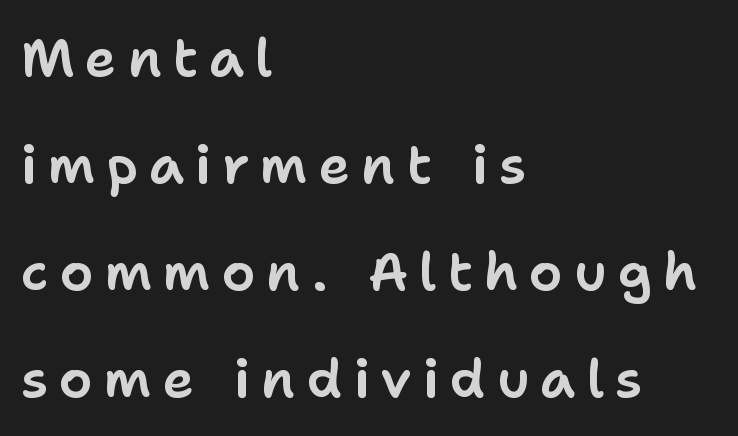
{"serif": "no", "italic": "no", "width": "normal", "stroke_contrast": "low", "x_height": "medium", "monospaced": "no", "underline": "no", "align": "left", "line_spacing": "loose", "line_spacing_ratio": 2.02, "letter_spacing": "wide", "letter_spacing_em": 0.21, "glyph_px": 53}
